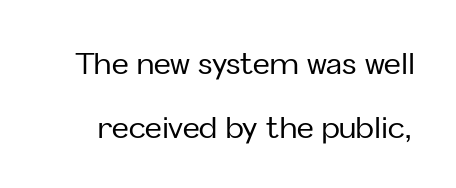
Q: Is the text italic (slanted)? A: No, it is upright.
Q: Is the typeface a serif or a sans-serif typeface? A: Sans-serif.
Q: Is the text underlined? A: No.
Q: Is the spacing between letters normal or unusually wide? A: Normal.
Q: Is the spacing between lines tight, normal or loose? A: Loose.
Q: Width (condensed, normal, or wide)? A: Normal.
Q: Stroke contrast? A: Low.
Q: x-height? A: Medium.
Q: Monospaced? A: No.
